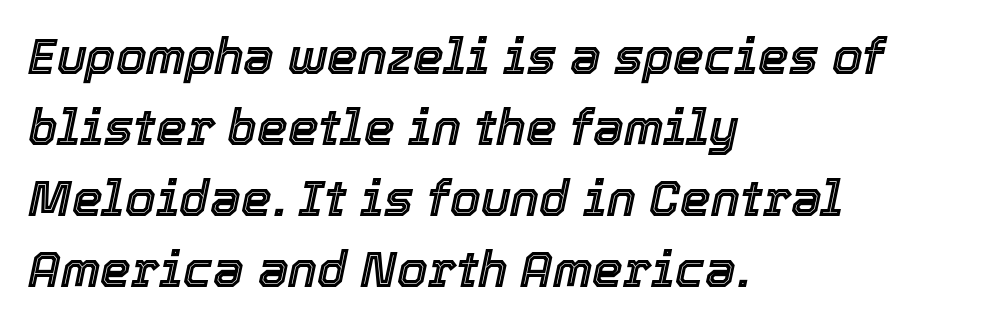
The image shows 49 px text type, italic (leaning right); set left-aligned, normal line spacing (1.45x), normal letter spacing, not underlined; a medium x-height.
